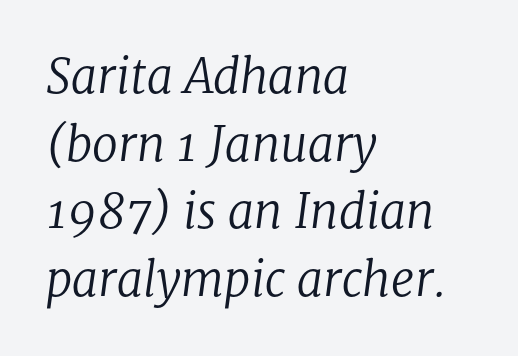
Each letter keeps its own natural width here, so spacing adapts to shape. Is the type heavy? It reads as light-to-regular instead. The glyphs are unaccompanied by any horizontal stroke below them. The font's italic variant was chosen for this text. The gaps between neighbouring characters are ordinary and unremarkable. Students, observe: this is what conventionally led text looks like.
